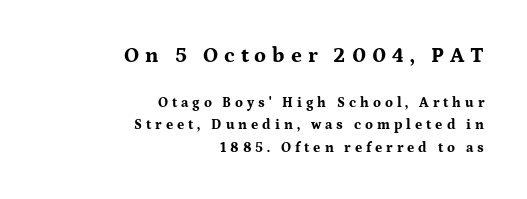
{"italic": "no", "bold": "yes", "underline": "no", "align": "right", "line_spacing": "normal", "line_spacing_ratio": 1.61, "letter_spacing": "wide", "letter_spacing_em": 0.28, "larger_block": "first", "size_ratio": 1.5, "glyph_px": 21}
